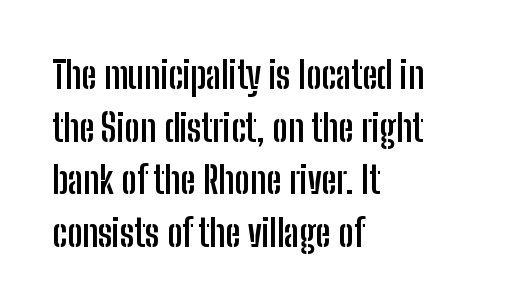
Q: Is the text bold? A: Yes.
Q: Is the text italic (slanted)? A: No, it is upright.
Q: Is the typeface a serif or a sans-serif typeface? A: Sans-serif.
Q: Is the text underlined? A: No.
Q: How is the paragraph aligned? A: Left-aligned.
Q: Is the spacing between letters normal or unusually wide? A: Normal.
Q: Is the spacing between lines tight, normal or loose? A: Normal.
Q: Width (condensed, normal, or wide)? A: Condensed.
Q: Stroke contrast? A: Low.
Q: x-height? A: Medium.
Q: Monospaced? A: No.
